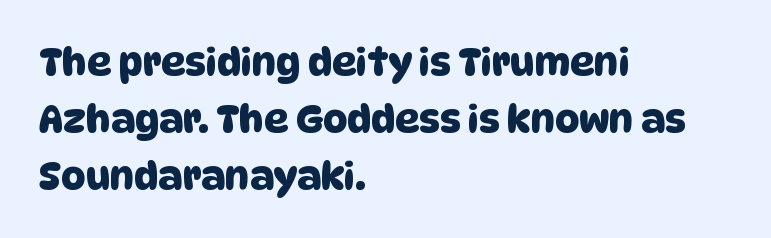
Q: Is the typeface a serif or a sans-serif typeface? A: Sans-serif.
Q: Is the text underlined? A: No.
Q: How is the paragraph aligned? A: Left-aligned.
Q: Is the spacing between letters normal or unusually wide? A: Normal.
Q: Is the spacing between lines tight, normal or loose? A: Normal.
Q: Width (condensed, normal, or wide)? A: Normal.
Q: Stroke contrast? A: Low.
Q: x-height? A: Large.
Q: Monospaced? A: No.
